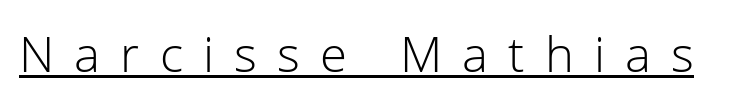
{"serif": "no", "italic": "no", "bold": "no", "weight": "light", "width": "normal", "stroke_contrast": "low", "x_height": "medium", "monospaced": "no", "underline": "yes", "letter_spacing": "wide", "letter_spacing_em": 0.41, "glyph_px": 49}
